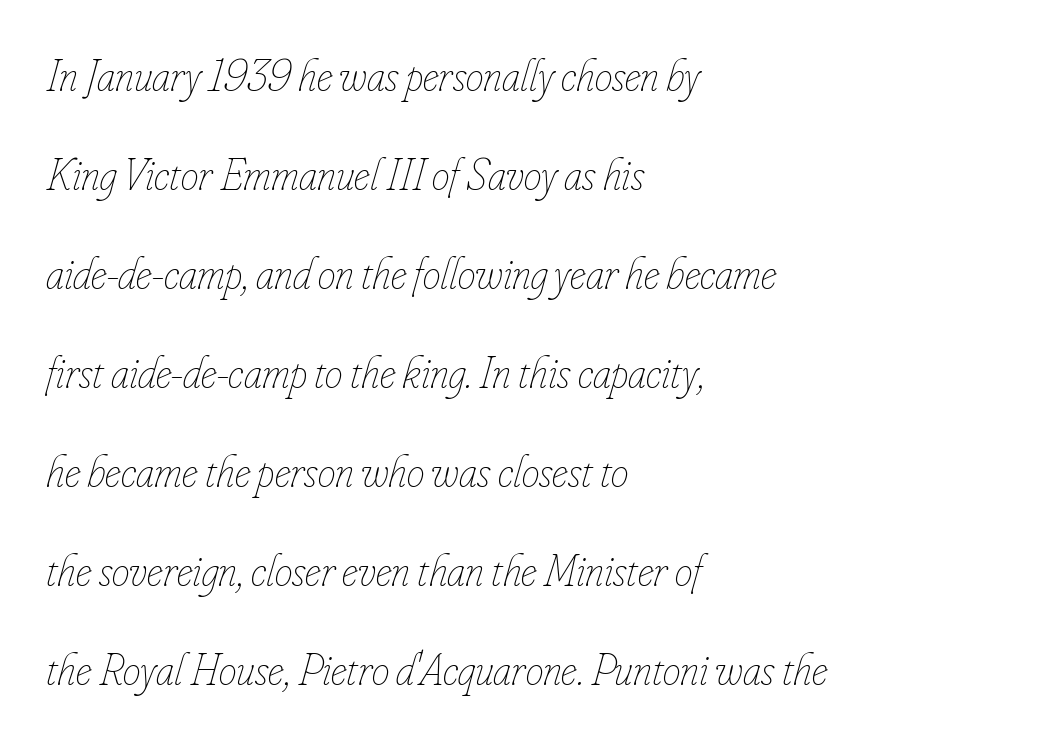
The image shows 45 px thin, condensed type, italic (leaning right); set left-aligned, loose line spacing (2.2x), normal letter spacing, not underlined; low stroke contrast and a small x-height.
